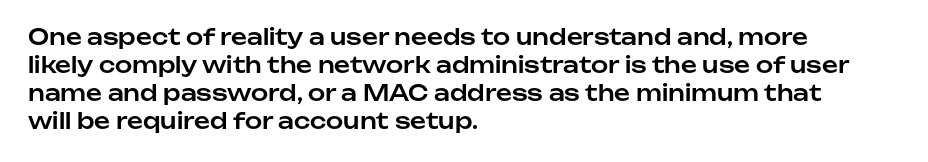
The image shows 22 px text type, upright; set left-aligned, normal line spacing (1.28x), normal letter spacing, not underlined.
